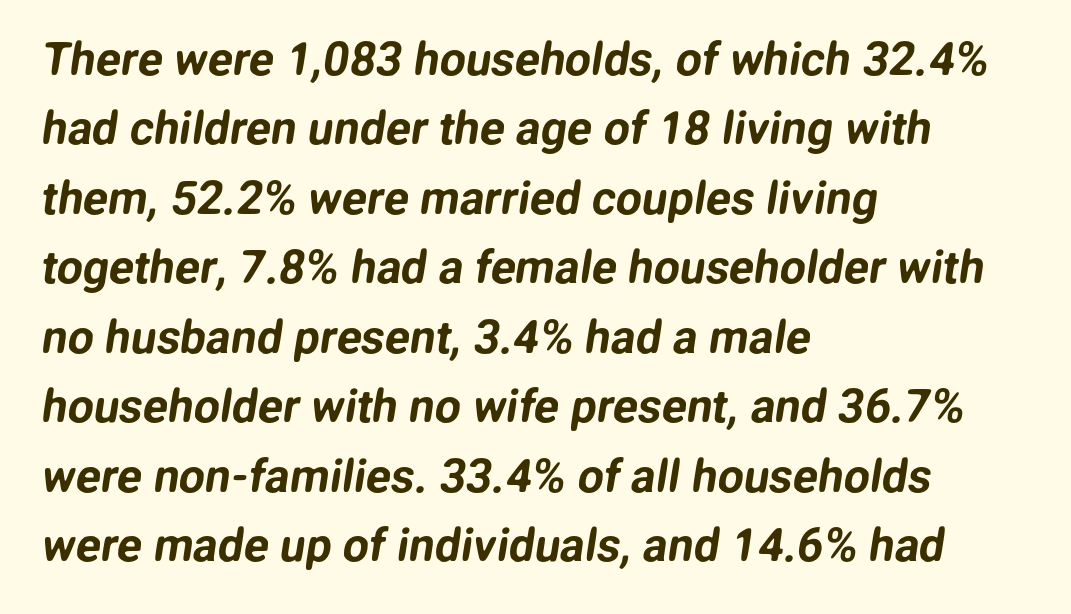
{"serif": "no", "width": "normal", "stroke_contrast": "low", "x_height": "medium", "monospaced": "no", "underline": "no", "align": "left", "line_spacing": "normal", "line_spacing_ratio": 1.51, "letter_spacing": "normal", "letter_spacing_em": 0.0, "glyph_px": 46}
